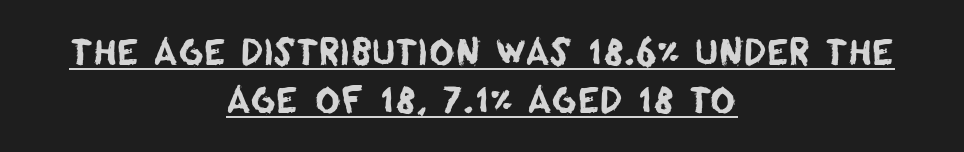
{"serif": "no", "width": "normal", "stroke_contrast": "low", "x_height": "large", "monospaced": "no", "underline": "yes", "align": "center", "line_spacing": "normal", "line_spacing_ratio": 1.38, "letter_spacing": "normal", "letter_spacing_em": 0.0, "glyph_px": 35}
